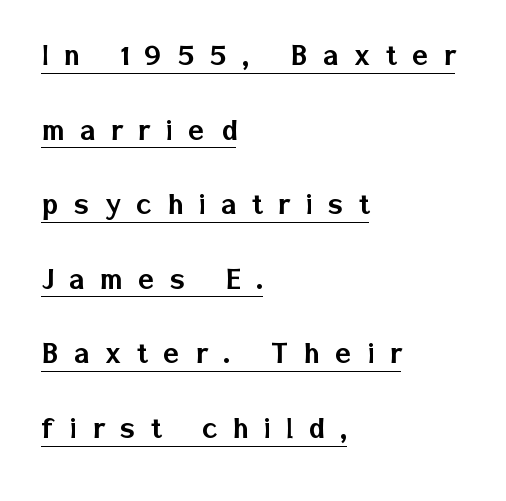
Q: Is the text italic (slanted)? A: No, it is upright.
Q: Is the typeface a serif or a sans-serif typeface? A: Sans-serif.
Q: Is the text underlined? A: Yes.
Q: How is the paragraph aligned? A: Left-aligned.
Q: Is the spacing between letters normal or unusually wide? A: Unusually wide.
Q: Is the spacing between lines tight, normal or loose? A: Loose.
Q: Width (condensed, normal, or wide)? A: Normal.
Q: Stroke contrast? A: Low.
Q: x-height? A: Medium.
Q: Monospaced? A: No.
